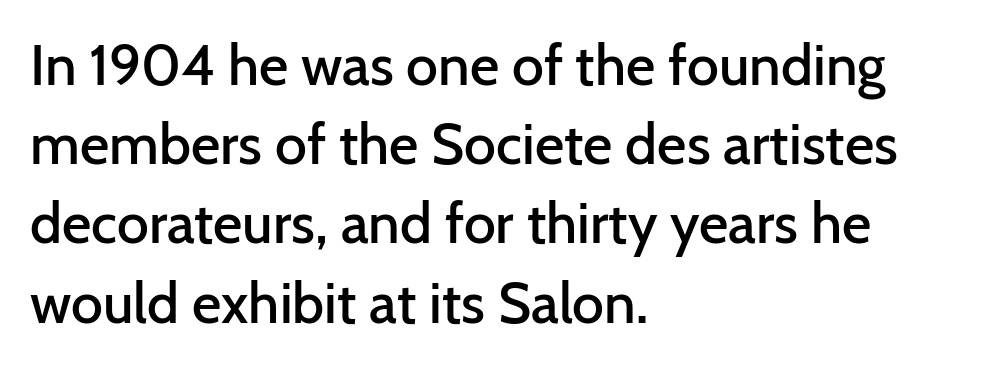
On the weight axis this lands at semibold, roughly 600. Students, note that the glyphs here touch the page at normal intervals. Each letter's strokes conclude bluntly, with no projecting serifs. Italic? Not at all — the glyphs are vertical. Quick note: interline space is typical.
